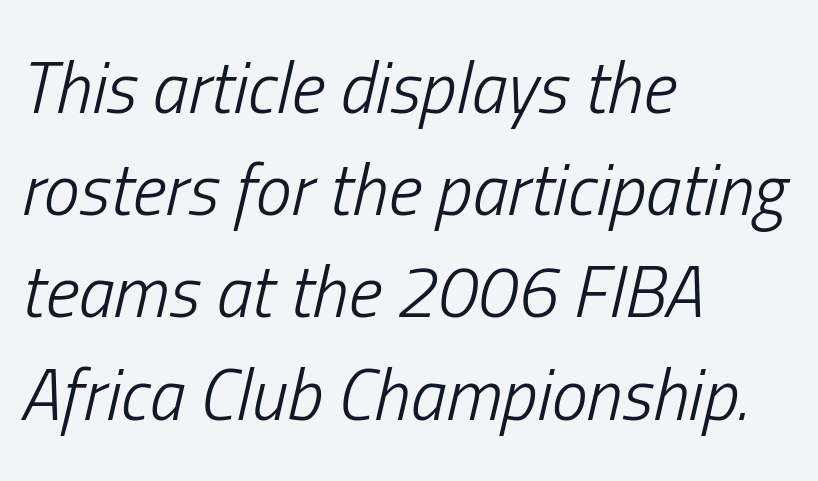
{"italic": "yes", "lean": "right", "slant_degrees": 13, "bold": "no", "weight": "light", "width": "condensed", "stroke_contrast": "low", "x_height": "medium", "monospaced": "no", "underline": "no", "align": "left", "line_spacing": "normal", "line_spacing_ratio": 1.42, "letter_spacing": "normal", "letter_spacing_em": 0.0, "glyph_px": 72}
